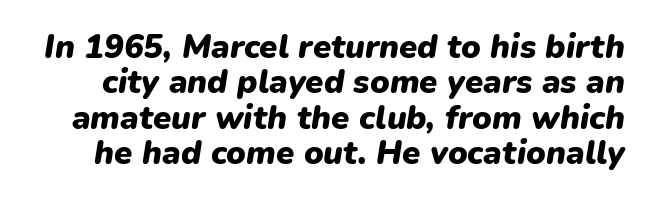
The image shows 33 px heavy type, italic (leaning right); set tight line spacing (1.07x), normal letter spacing, not underlined; low stroke contrast and a medium x-height.
